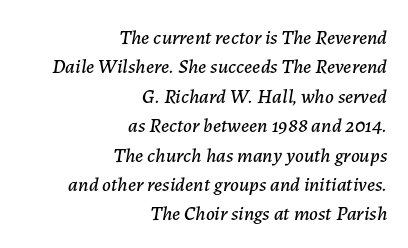
The image shows 20 px text type, italic (leaning right); set right-aligned, normal line spacing (1.47x), normal letter spacing, not underlined.
